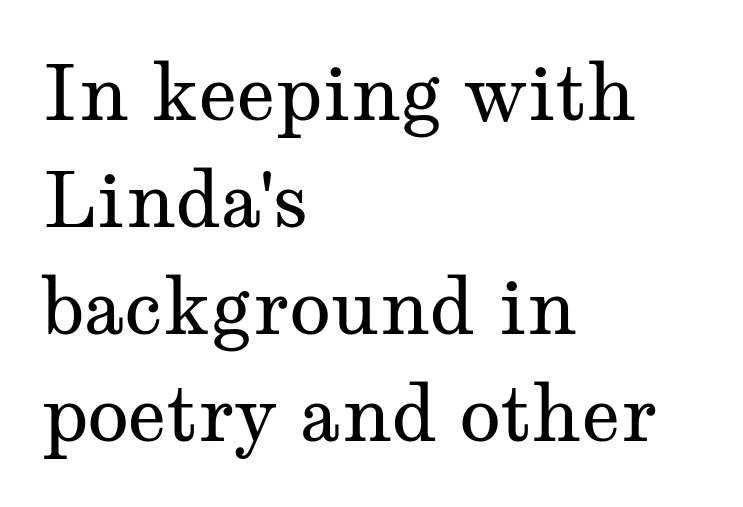
The image shows 76 px regular-weight, wide serif type, upright; set left-aligned, normal line spacing (1.41x), normal letter spacing, not underlined; medium stroke contrast and a medium x-height.
